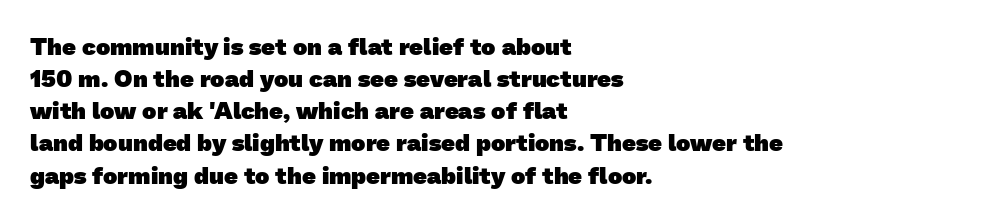
Each glyph is drawn with heavy, bold strokes. Compared with typical body copy, the letter spacing here is the same. Regarding leading, the lines here are spaced in the standard way. Where is the straight margin? On the left. Descenders hang freely into open space.
